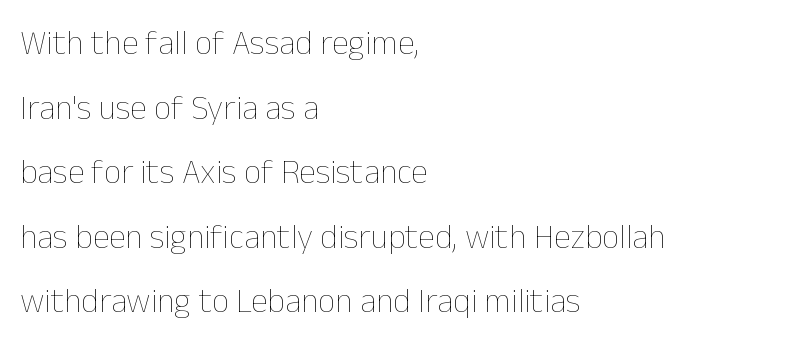
The image shows 34 px thin type, upright; set left-aligned, loose line spacing (1.9x), normal letter spacing, not underlined; low stroke contrast and a medium x-height.
